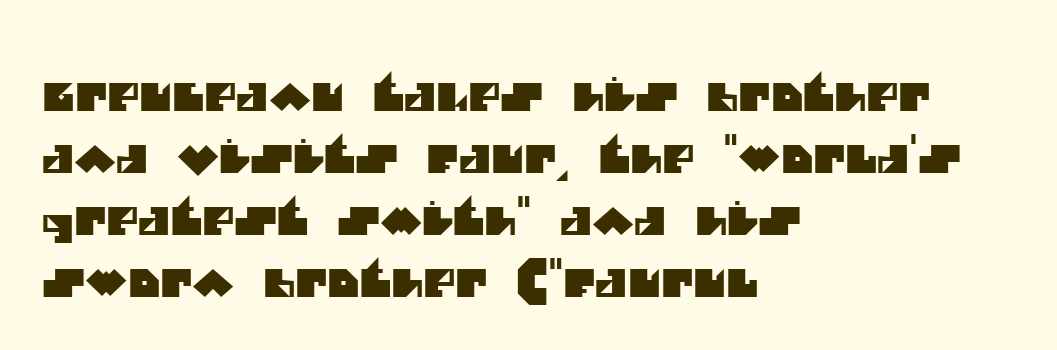
The image shows 39 px sans-serif type; set left-aligned, normal line spacing (1.59x), normal letter spacing, not underlined; medium stroke contrast and a large x-height.
